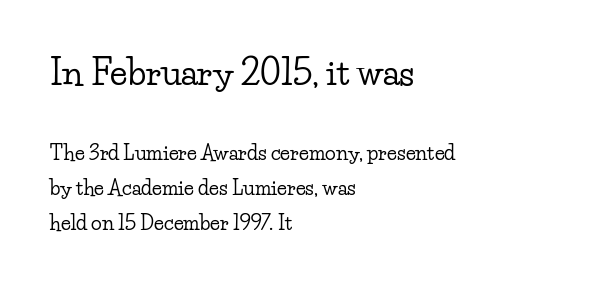
{"serif": "yes", "italic": "no", "width": "wide", "stroke_contrast": "low", "x_height": "small", "monospaced": "no", "underline": "no", "align": "left", "line_spacing_ratio": 1.76, "letter_spacing": "normal", "letter_spacing_em": 0.0, "larger_block": "first", "size_ratio": 1.75, "glyph_px": 35}
